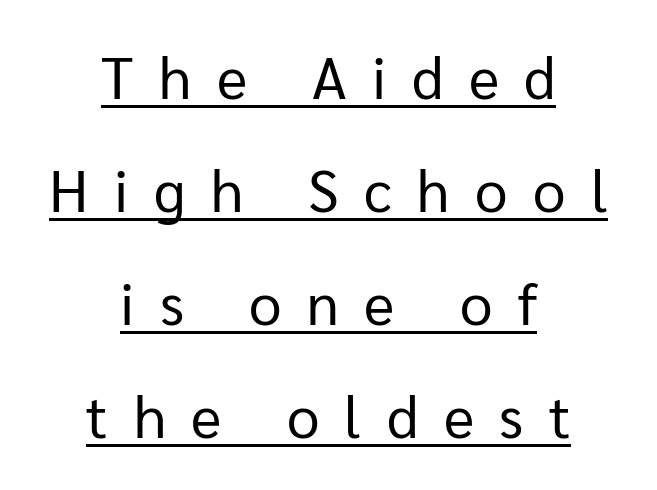
The image shows 58 px regular-weight sans-serif type, upright; set centered, loose line spacing (1.95x), unusually wide letter spacing (+0.44 em), underlined; low stroke contrast and a medium x-height.
